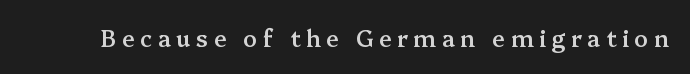
{"italic": "no", "bold": "semi", "underline": "no", "letter_spacing": "wide", "letter_spacing_em": 0.24, "glyph_px": 23}
